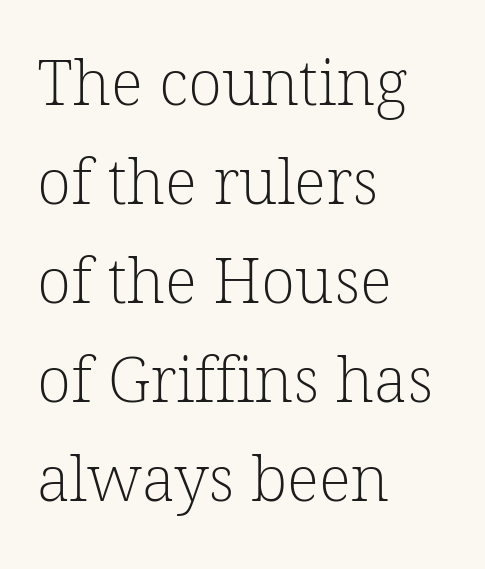
Varying glyph widths throughout — classic text-font behaviour. Check under the words: just untouched page. A light-to-regular cut is what we see here. Typographically, this falls in the serif category. The leading is moderate, giving the passage an even texture. Tracking here is standard; glyphs follow each other at the usual distance.
